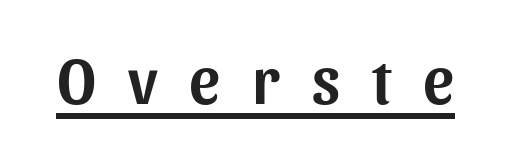
{"serif": "no", "italic": "no", "width": "normal", "stroke_contrast": "medium", "x_height": "medium", "monospaced": "no", "underline": "yes", "letter_spacing": "wide", "letter_spacing_em": 0.49, "glyph_px": 65}
